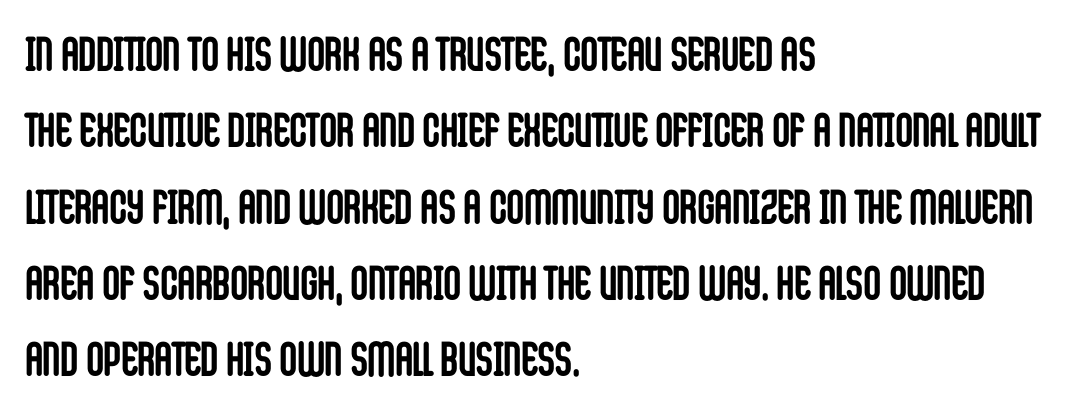
Is this a fixed-width face? No — the glyphs have proportional, varying widths. Vertical spacing — default. These lines were composed using upright roman letters. I'd call this a sans setting — the letters go barefoot.
